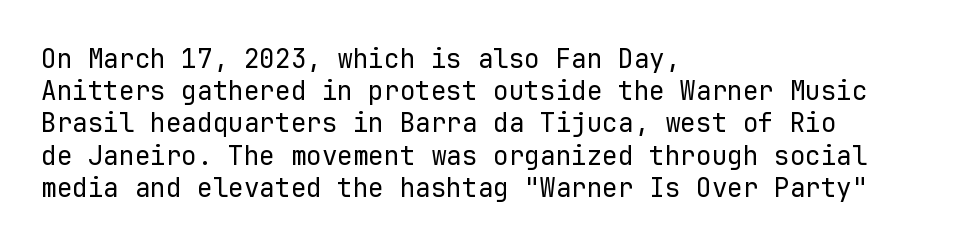
No letter is thick-stroked: the sample isn't bold. The lettering stays uniformly vertical, giving the passage a roman look. This sample uses plain, unmodified letter spacing. These lines stack with their left ends in a neat column. The gap between lines stays unmarked.
